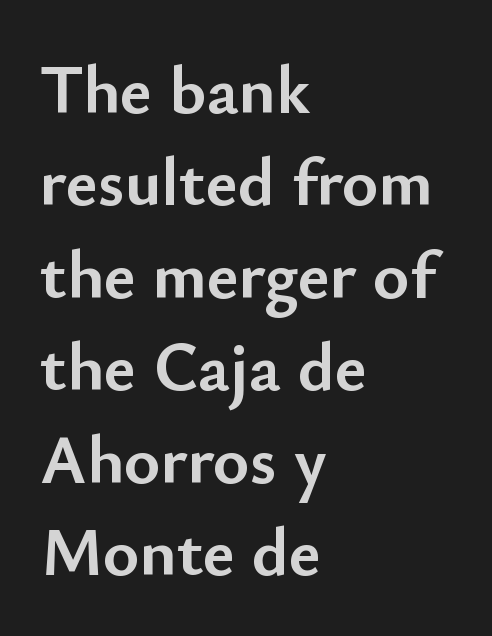
Q: Is the text bold? A: Yes.
Q: Is the text italic (slanted)? A: No, it is upright.
Q: Is the typeface a serif or a sans-serif typeface? A: Sans-serif.
Q: Is the text underlined? A: No.
Q: How is the paragraph aligned? A: Left-aligned.
Q: Is the spacing between letters normal or unusually wide? A: Normal.
Q: Is the spacing between lines tight, normal or loose? A: Normal.
Q: Width (condensed, normal, or wide)? A: Normal.
Q: Stroke contrast? A: Low.
Q: x-height? A: Small.
Q: Monospaced? A: No.
